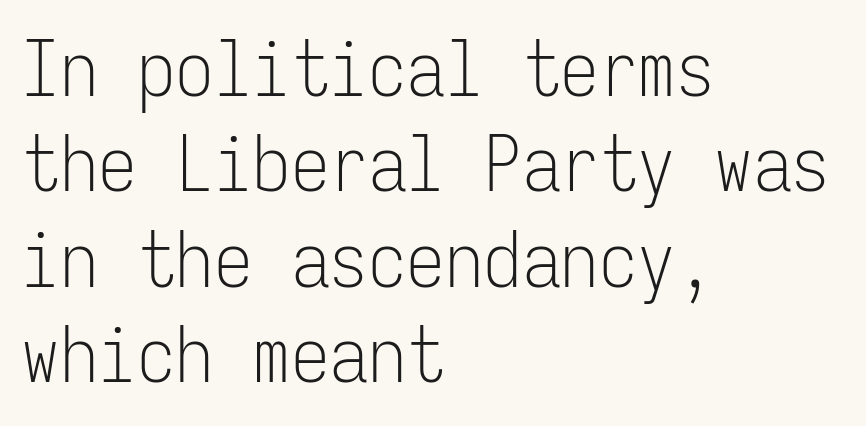
The letterforms sit shoulder to shoulder at normal distance. No chunkiness to these letters — they're not bold. Nope, no serifs anywhere on these letters. Here the designer chose a console-style face with uniform glyph widths.
